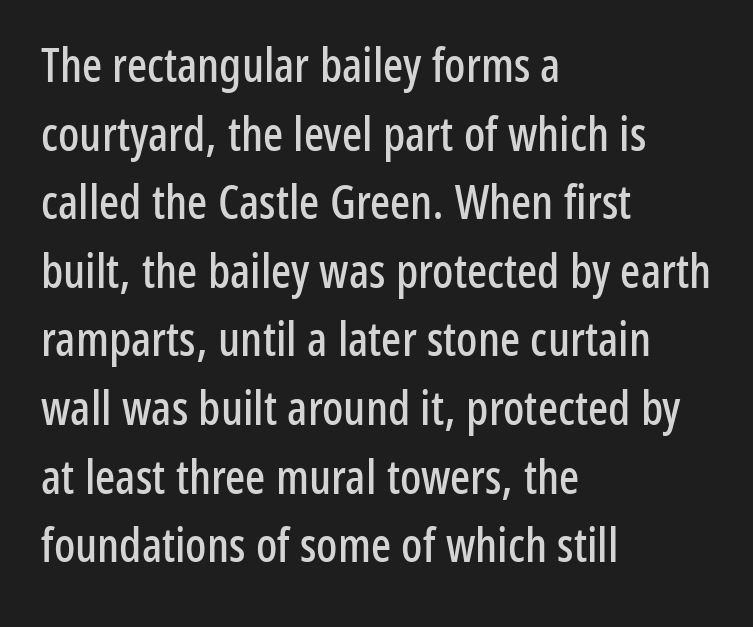
Italic: no, the glyphs are upright roman. How are the letters spaced? Ordinarily, with no added tracking. The baseline area is clear. Is this a fixed-width face? No — the glyphs have proportional, varying widths.
